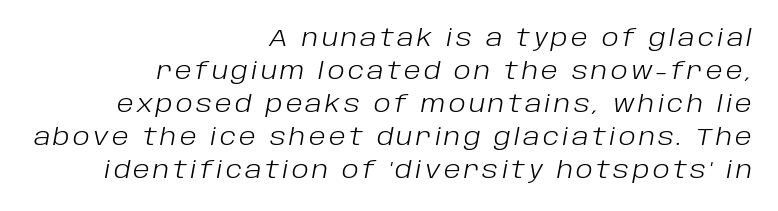
The rendering uses a moderate line-height, typical for paragraphs. When letters slant like this, we call the style italic. Every row of glyphs terminates at an identical x-position on the right. Weight class: somewhere from thin through regular. The passage shown is not underscored anywhere.
